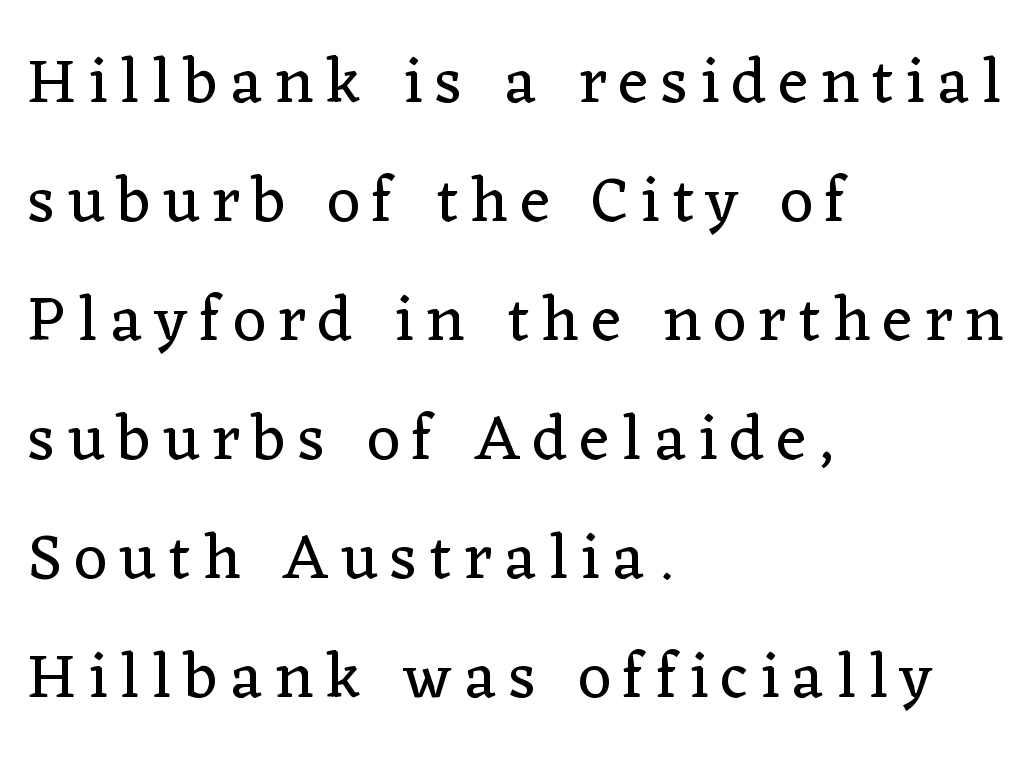
The image shows 64 px regular-weight serif type, upright; set left-aligned, line spacing 1.86x, unusually wide letter spacing (+0.2 em), not underlined; low stroke contrast and a medium x-height.
